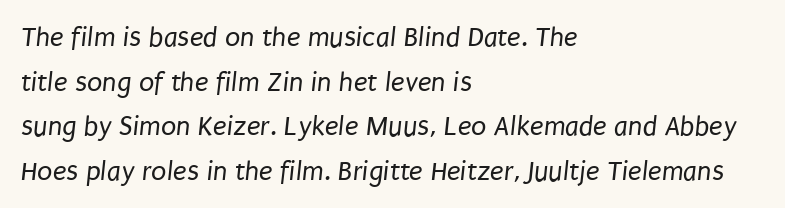
The image shows 28 px regular-weight, condensed sans-serif type; set left-aligned, normal line spacing (1.59x), normal letter spacing, not underlined; low stroke contrast and a large x-height.
